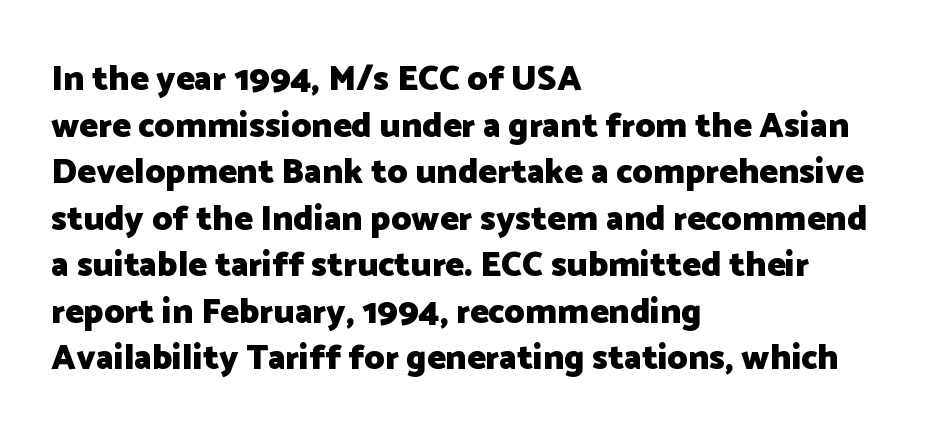
A sans-serif font was chosen for this passage. Thick stems and heavy bowls — unmistakably bold. Descenders hang freely into open space. These lines are rendered in a variable-pitch font. A roman cut, with each character standing at attention.
